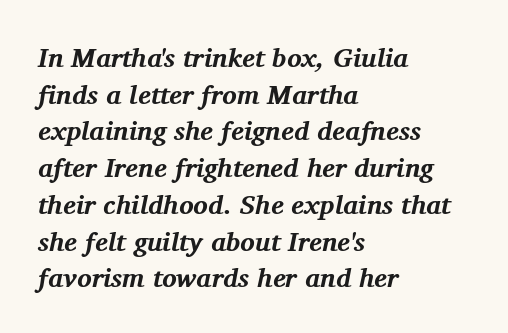
Look at the stroke-to-counter ratio: heavy, a bold. Underline: absent. These lines keep a tight, regular rhythm from letter to letter. Summary of vertical rhythm: regular, with standard interline spacing.
